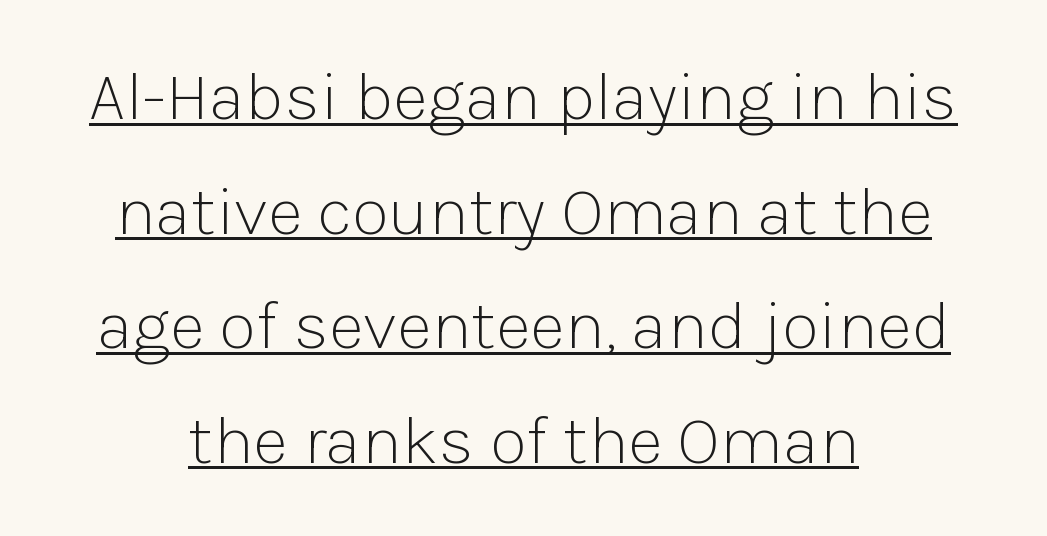
{"serif": "no", "italic": "no", "bold": "no", "weight": "light", "width": "normal", "stroke_contrast": "low", "x_height": "medium", "monospaced": "no", "underline": "yes", "align": "center", "line_spacing": "normal", "line_spacing_ratio": 1.66, "letter_spacing": "normal", "letter_spacing_em": 0.0, "glyph_px": 69}
